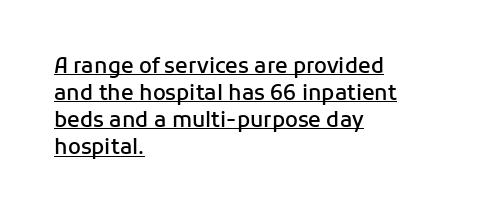
These lines were composed using upright roman letters. The glyphs have the mass of a demibold cut, below bold. Notice how the passage keeps a crisp vertical edge on the left only. Students, observe: this is what conventionally led text looks like. This rendering leaves character spacing at its baseline value.
